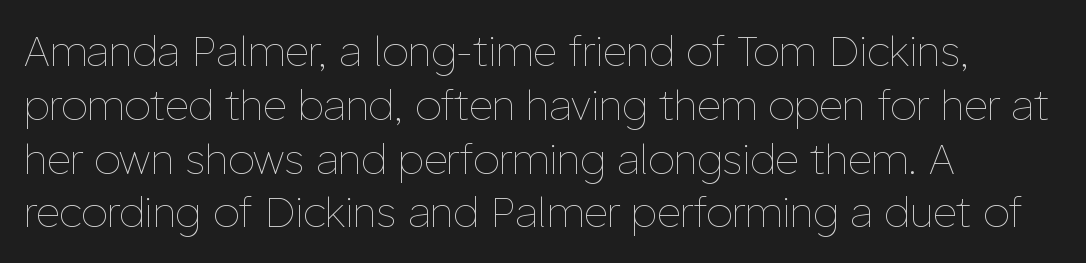
The horizontal fit of the characters is conventional and even. Where is the straight margin? On the left. What's the leading like? Ordinary, nothing unusual. The axis of the letterforms is exactly vertical.
